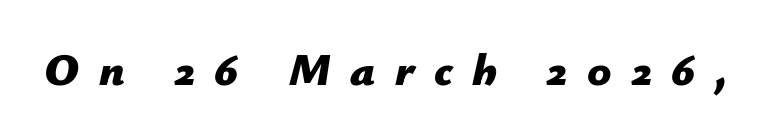
The image shows 45 px bold type, italic (leaning right); set unusually wide letter spacing (+0.43 em), not underlined; low stroke contrast and a medium x-height.
